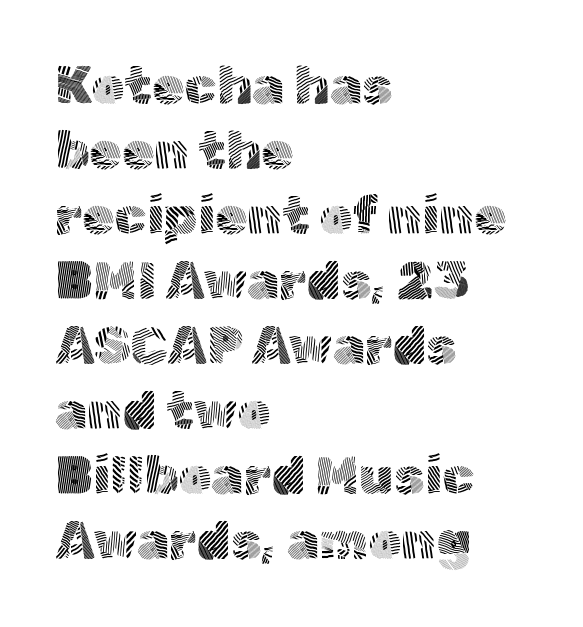
Q: Is the text bold? A: No.
Q: Is the text italic (slanted)? A: No, it is upright.
Q: Is the typeface a serif or a sans-serif typeface? A: Sans-serif.
Q: Is the text underlined? A: No.
Q: How is the paragraph aligned? A: Left-aligned.
Q: Is the spacing between letters normal or unusually wide? A: Normal.
Q: Is the spacing between lines tight, normal or loose? A: Normal.
Q: Width (condensed, normal, or wide)? A: Normal.
Q: x-height? A: Medium.
Q: Monospaced? A: No.
